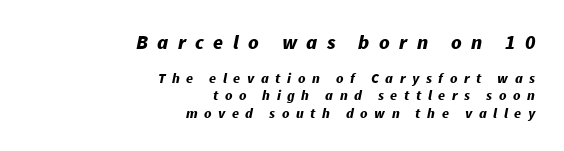
The image shows 20 px bold type, italic (leaning right); set right-aligned, line spacing 1.22x, unusually wide letter spacing (+0.47 em), not underlined; the first (top) block is 1.43x larger.
